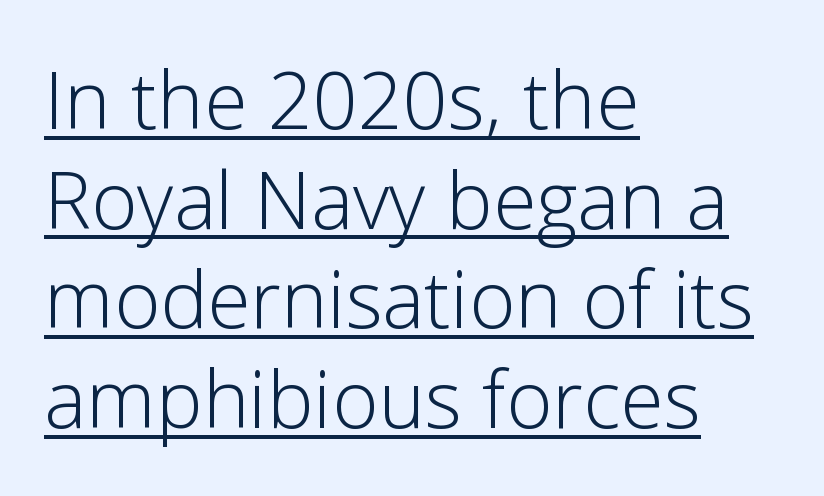
Weight class: somewhere from thin through regular. Do the characters align in a grid? No, the font is proportional. The letters stand straight up with perfectly vertical stems. Here the glyphs are tracked normally, forming tight word shapes. The designer went with a sans here, leaving each stem footless.
